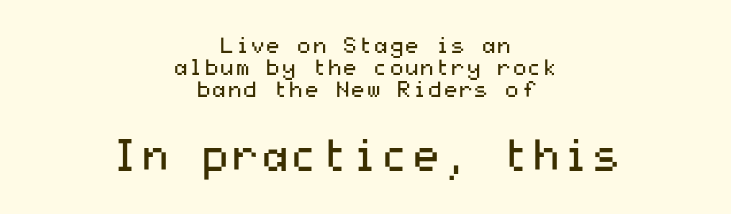
The image shows 43 px regular-weight, wide sans-serif type, upright; set centered, tight line spacing (0.99x), normal letter spacing, not underlined; the second (bottom) block is 1.95x larger; medium stroke contrast and a medium x-height.
